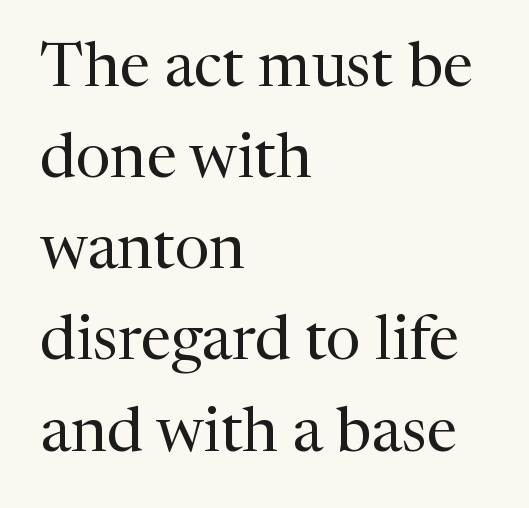
{"serif": "yes", "italic": "no", "bold": "no", "weight": "regular", "width": "normal", "stroke_contrast": "medium", "x_height": "medium", "monospaced": "no", "underline": "no", "align": "left", "line_spacing": "normal", "line_spacing_ratio": 1.47, "letter_spacing": "normal", "letter_spacing_em": 0.0, "glyph_px": 62}
